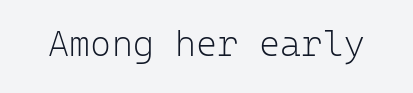
Q: Is the text bold? A: No.
Q: Is the text italic (slanted)? A: No, it is upright.
Q: Is the typeface a serif or a sans-serif typeface? A: Sans-serif.
Q: Is the text underlined? A: No.
Q: Is the spacing between letters normal or unusually wide? A: Normal.
Q: Width (condensed, normal, or wide)? A: Normal.
Q: Stroke contrast? A: Low.
Q: x-height? A: Medium.
Q: Monospaced? A: Yes.
